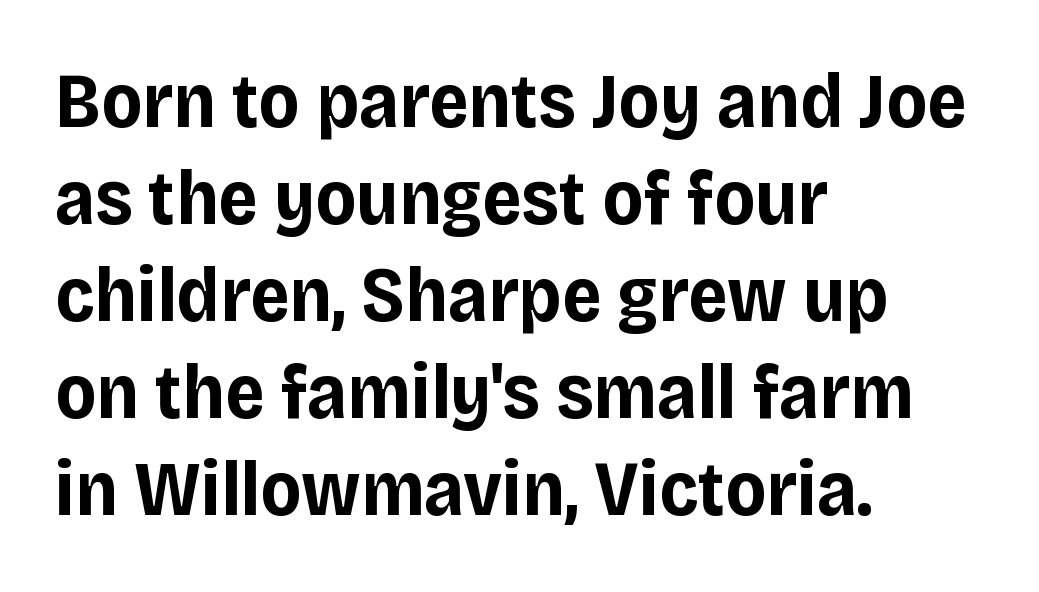
Plain, unruled lines of type. Visually the block forms a straight wall on the left and a jagged coastline on the right. These lines carry a lot of weight — the face is fully bold. Are there feet on the stems? There aren't — it's a sans. Reading down the column, the eye jumps a familiar distance to each next line.
